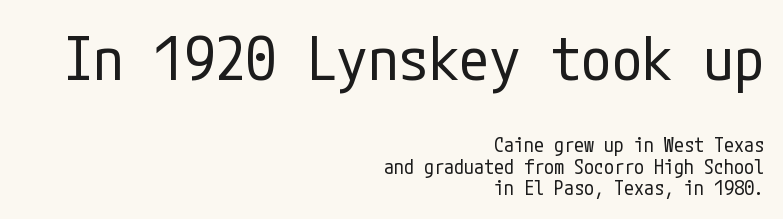
The image shows 61 px regular-weight, condensed sans-serif type, upright; set right-aligned, tight line spacing (1.06x), normal letter spacing, not underlined; the first (top) block is 3.05x larger; low stroke contrast and a medium x-height.
